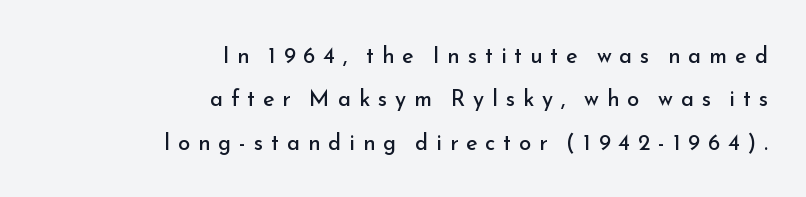
Q: Is the text bold? A: No.
Q: Is the text italic (slanted)? A: No, it is upright.
Q: Is the text underlined? A: No.
Q: How is the paragraph aligned? A: Right-aligned.
Q: Is the spacing between letters normal or unusually wide? A: Unusually wide.
Q: Is the spacing between lines tight, normal or loose? A: Loose.
